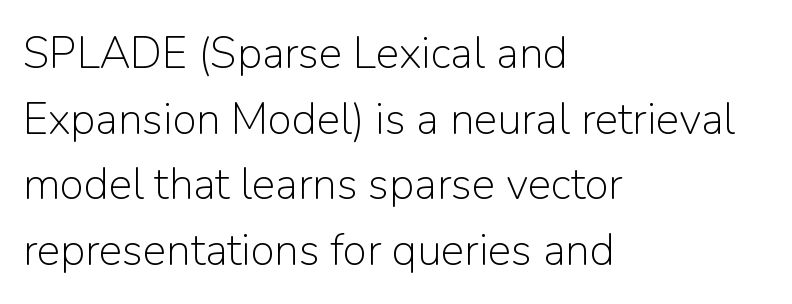
Q: Is the text bold? A: No.
Q: Is the text italic (slanted)? A: No, it is upright.
Q: Is the typeface a serif or a sans-serif typeface? A: Sans-serif.
Q: Is the text underlined? A: No.
Q: How is the paragraph aligned? A: Left-aligned.
Q: Is the spacing between letters normal or unusually wide? A: Normal.
Q: Is the spacing between lines tight, normal or loose? A: Normal.
Q: Width (condensed, normal, or wide)? A: Normal.
Q: Stroke contrast? A: Low.
Q: x-height? A: Medium.
Q: Monospaced? A: No.
